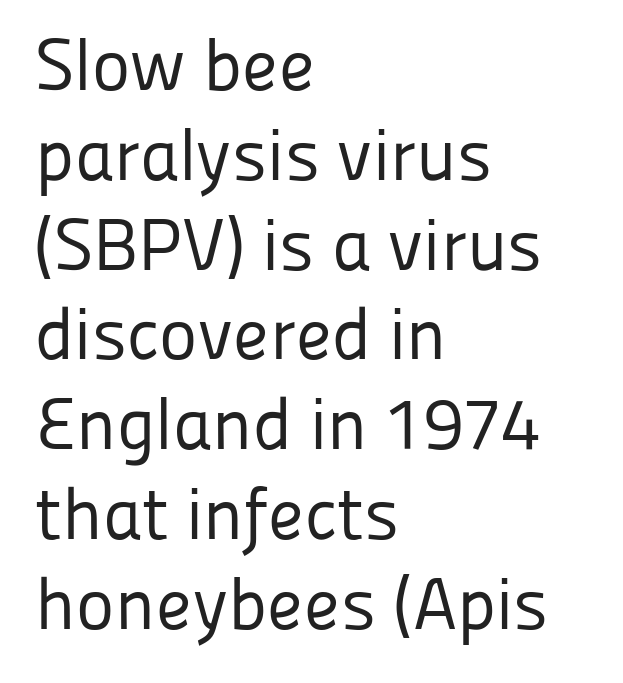
The image shows 73 px regular-weight sans-serif type, upright; set left-aligned, line spacing 1.23x, normal letter spacing, not underlined; low stroke contrast and a medium x-height.
